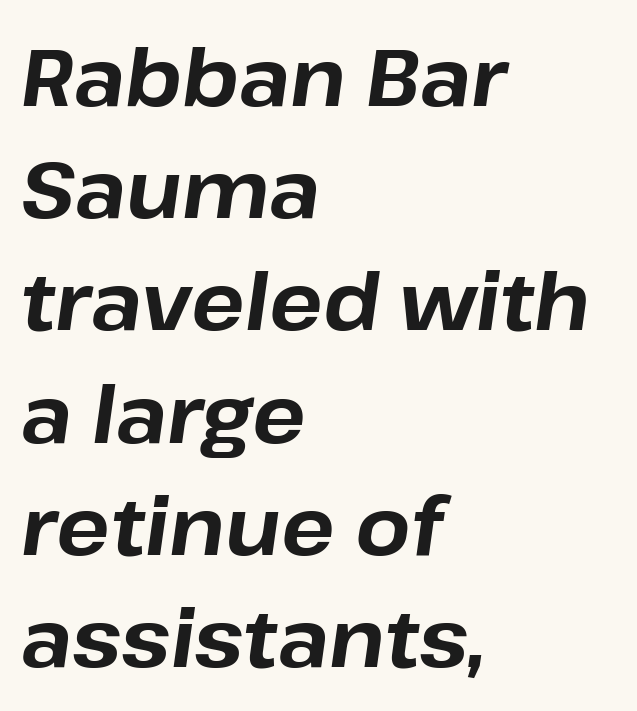
{"italic": "yes", "lean": "right", "slant_degrees": 8, "bold": "yes", "weight": "bold", "width": "normal", "stroke_contrast": "low", "x_height": "medium", "monospaced": "no", "underline": "no", "align": "left", "line_spacing": "normal", "line_spacing_ratio": 1.42, "letter_spacing": "normal", "letter_spacing_em": 0.0, "glyph_px": 79}
